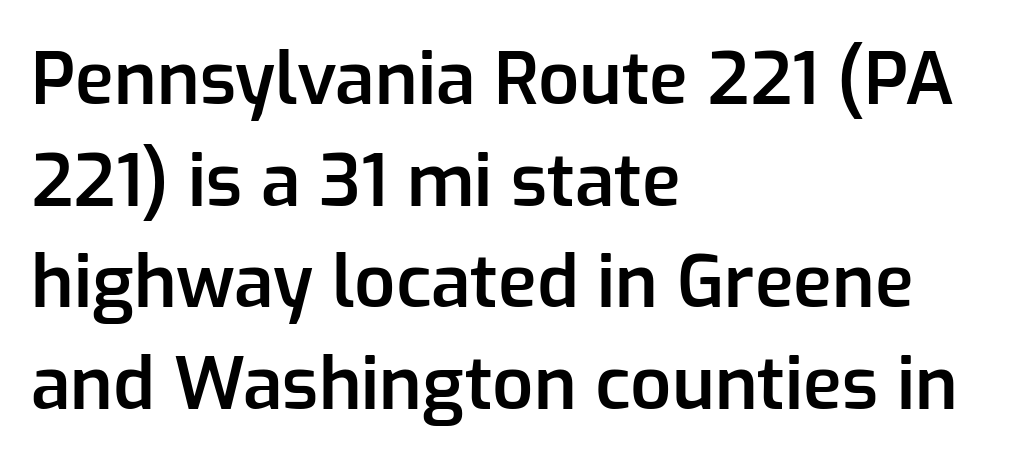
Rendered with straight, roman letterforms. Has an underline been added? It has not. Letterform terminals end flat and unadorned throughout the passage. Line starts are locked; line ends wander. Students, note that the glyphs here touch the page at normal intervals.
